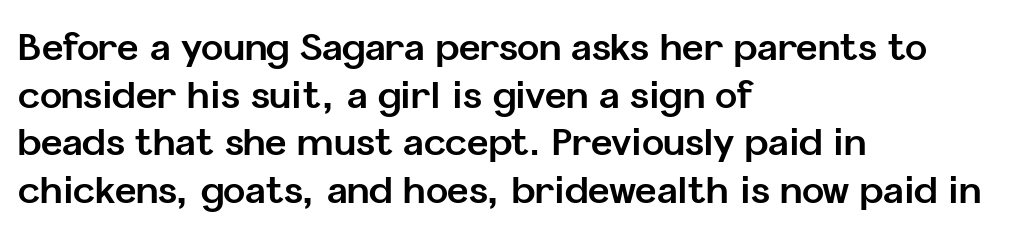
The type sits square on the baseline with zero lean. Is the type bold? Yes — the strokes are clearly thick and heavy. The rows are spaced the way most documents space them. Nope, no serifs anywhere on these letters.
